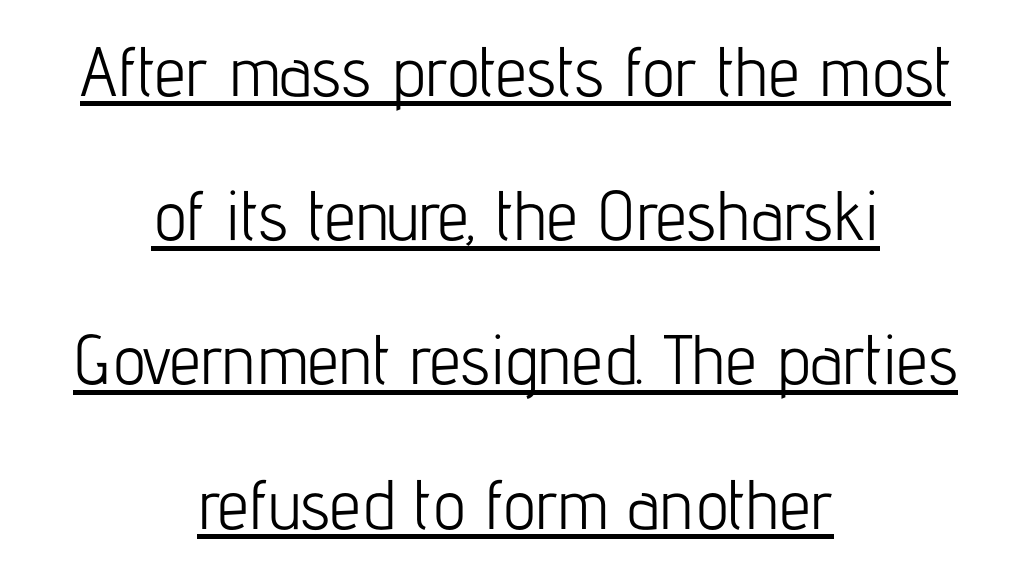
{"serif": "no", "italic": "no", "bold": "no", "weight": "light", "width": "condensed", "stroke_contrast": "low", "x_height": "medium", "monospaced": "no", "underline": "yes", "align": "center", "line_spacing": "loose", "line_spacing_ratio": 2.06, "letter_spacing": "normal", "letter_spacing_em": 0.0, "glyph_px": 70}
